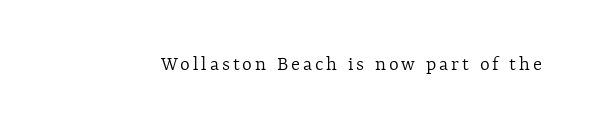
{"italic": "no", "bold": "no", "underline": "no", "glyph_px": 21}
